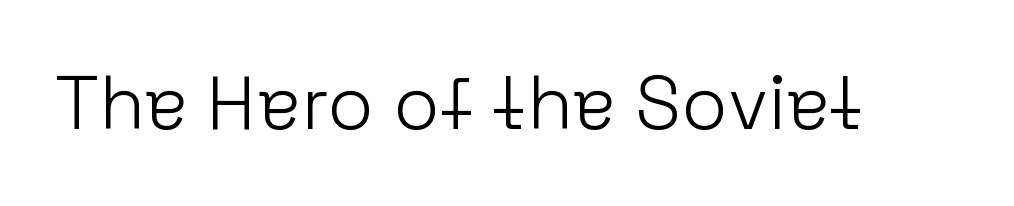
{"serif": "no", "italic": "no", "bold": "no", "weight": "light", "width": "normal", "stroke_contrast": "low", "x_height": "medium", "monospaced": "no", "underline": "no", "letter_spacing": "normal", "letter_spacing_em": 0.0, "glyph_px": 75}
